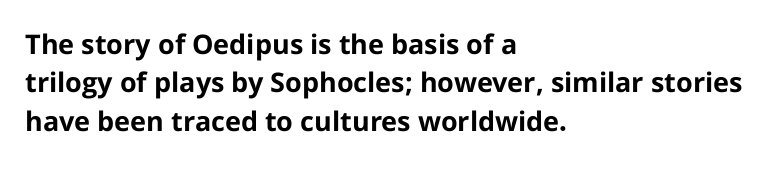
Glyph-to-glyph distance matches everyday printed text. Notice how thick the strokes are: this is what a full bold looks like. A normal amount of white space separates one row of letters from the next. Only glyphs here, with clear space below each row. Vertical strokes here are truly vertical.
